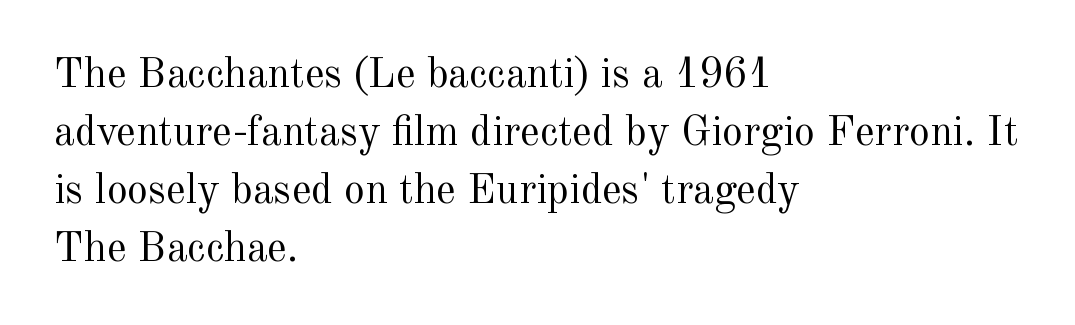
Leading: standard. A serif font was chosen for this passage. Spacing verdict: proportional, widths tailored to each character. The lines are quadded left. The letters stand upright; this is a roman face. The face looks like a standard text weight, possibly lighter.
